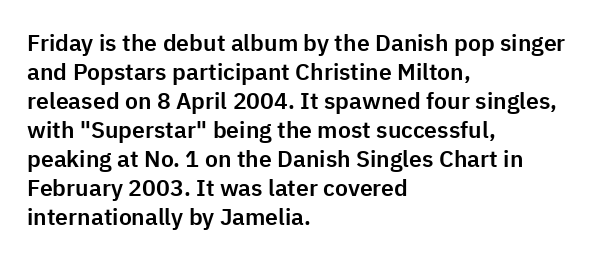
The image shows 23 px text type, upright; set left-aligned, normal line spacing (1.26x), normal letter spacing, not underlined.
